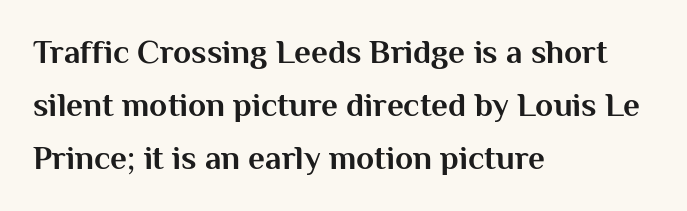
The image shows 33 px bold sans-serif type, upright; set left-aligned, normal line spacing (1.61x), normal letter spacing, not underlined; medium stroke contrast and a medium x-height.
